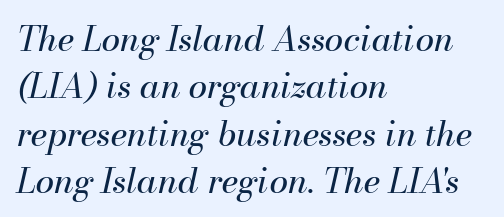
The passage shown is typed in a proportional face where columns would drift. The passage is arranged the way most books set body copy — flush left. These lines were composed using italics. Does the leading feel generous? No, just average. Letters rest on an invisible, unmarked baseline.
